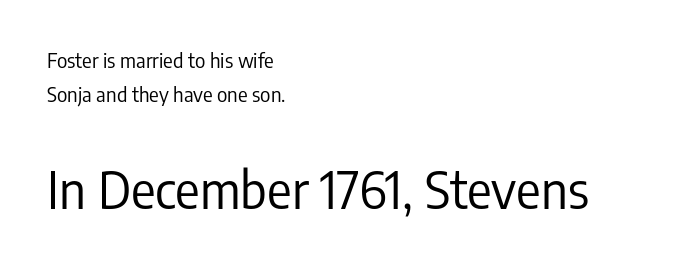
{"serif": "no", "italic": "no", "bold": "no", "weight": "regular", "width": "condensed", "stroke_contrast": "low", "x_height": "medium", "monospaced": "no", "underline": "no", "align": "left", "line_spacing_ratio": 1.71, "letter_spacing": "normal", "letter_spacing_em": 0.0, "larger_block": "second", "size_ratio": 2.55, "glyph_px": 51}
